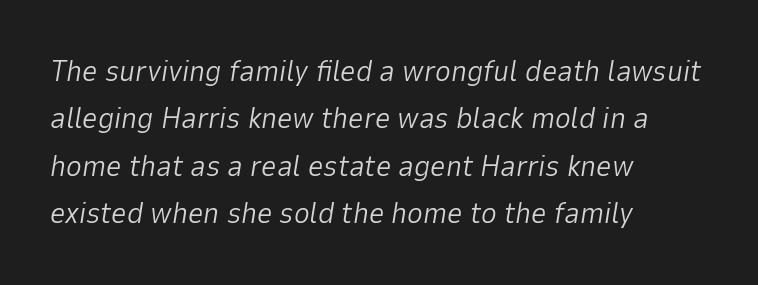
There's an unmistakable incline to the writing here. The letters advance in unequal steps, a hallmark of proportional type. Line spacing here is normal. The string is rendered with underlining switched off. This rendering leaves character spacing at its baseline value. Teacher's note: observe the even left margin — that is flush-left alignment.
